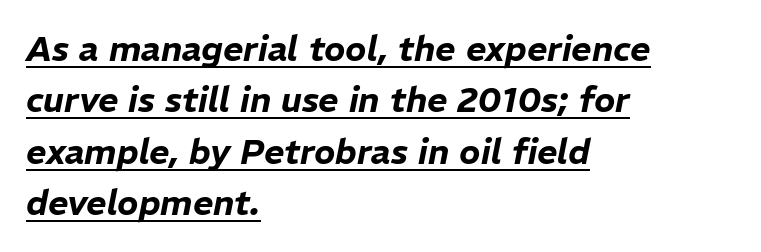
How would I describe the line gaps? Plain and ordinary. Nothing unusual about the tracking: characters are spaced as the font intends. Quick note: italic. Character widths vary here, with narrow letters taking less room than wide ones. The rendering uses the underline text-decoration. Compared with a centered layout, this one pins lines to the left instead.
